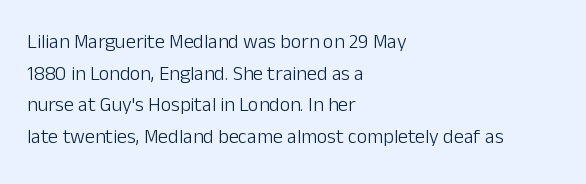
Q: Is the text bold? A: No.
Q: Is the text italic (slanted)? A: No, it is upright.
Q: Is the text underlined? A: No.
Q: How is the paragraph aligned? A: Left-aligned.
Q: Is the spacing between letters normal or unusually wide? A: Normal.
Q: Is the spacing between lines tight, normal or loose? A: Normal.
